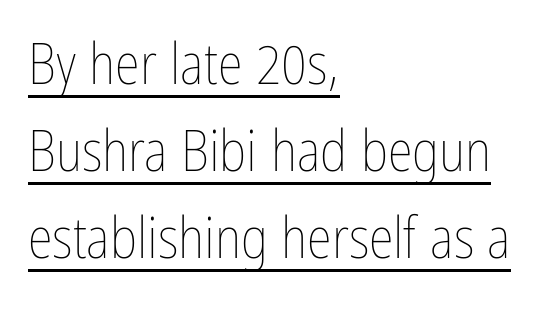
Q: Is the text bold? A: No.
Q: Is the text italic (slanted)? A: No, it is upright.
Q: Is the text underlined? A: Yes.
Q: How is the paragraph aligned? A: Left-aligned.
Q: Is the spacing between letters normal or unusually wide? A: Normal.
Q: Is the spacing between lines tight, normal or loose? A: Normal.
Q: Width (condensed, normal, or wide)? A: Condensed.
Q: Stroke contrast? A: Low.
Q: x-height? A: Medium.
Q: Monospaced? A: No.
